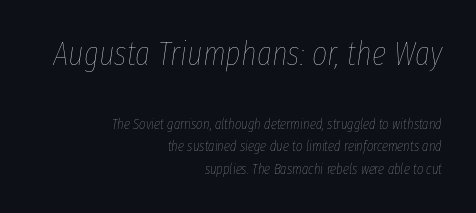
The image shows 33 px thin, condensed type, italic (leaning right); set right-aligned, normal line spacing (1.64x), normal letter spacing, not underlined; the first (top) block is 2.36x larger; low stroke contrast and a medium x-height.
